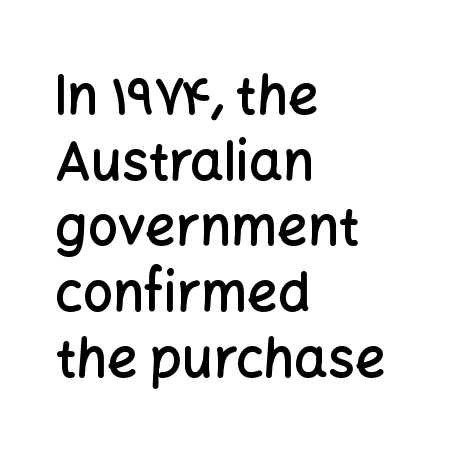
Q: Is the text bold? A: Semi-bold.
Q: Is the text italic (slanted)? A: No, it is upright.
Q: Is the typeface a serif or a sans-serif typeface? A: Sans-serif.
Q: Is the text underlined? A: No.
Q: How is the paragraph aligned? A: Left-aligned.
Q: Is the spacing between letters normal or unusually wide? A: Normal.
Q: Width (condensed, normal, or wide)? A: Normal.
Q: Stroke contrast? A: Low.
Q: x-height? A: Medium.
Q: Monospaced? A: No.
